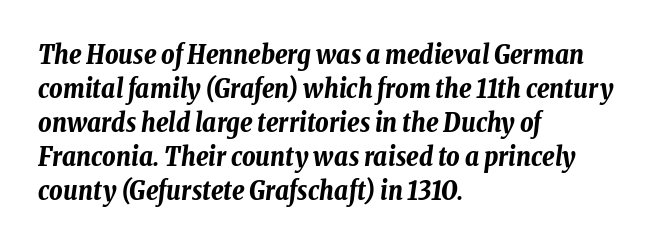
The image shows 26 px bold type, italic (leaning right); set left-aligned, normal line spacing (1.31x), normal letter spacing, not underlined.
